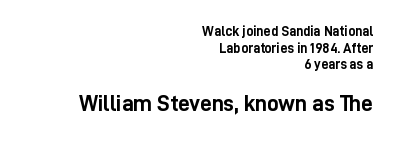
Q: Is the text bold? A: Yes.
Q: Is the text italic (slanted)? A: No, it is upright.
Q: Is the text underlined? A: No.
Q: How is the paragraph aligned? A: Right-aligned.
Q: Is the spacing between letters normal or unusually wide? A: Normal.
Q: Which block of text is set in a larger size, the first (top) or the second (bottom)? A: The second (bottom) one.
